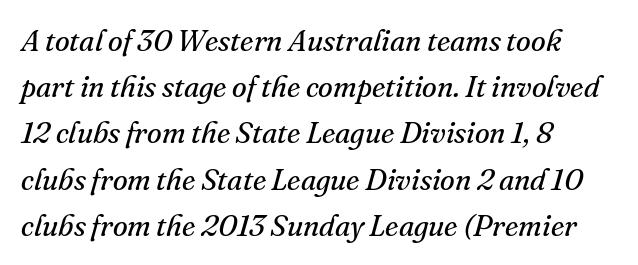
{"serif": "yes", "italic": "yes", "lean": "right", "slant_degrees": 16, "bold": "no", "weight": "regular", "width": "normal", "stroke_contrast": "medium", "x_height": "small", "monospaced": "no", "underline": "no", "align": "left", "line_spacing": "normal", "line_spacing_ratio": 1.54, "letter_spacing": "normal", "letter_spacing_em": 0.0, "glyph_px": 30}
